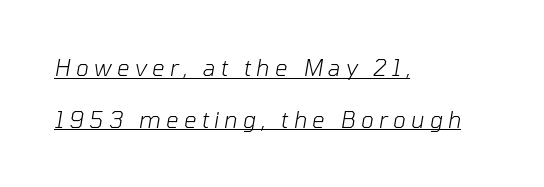
Q: Is the text bold? A: No.
Q: Is the text italic (slanted)? A: Yes, it leans right by about 10 degrees.
Q: Is the text underlined? A: Yes.
Q: How is the paragraph aligned? A: Left-aligned.
Q: Is the spacing between letters normal or unusually wide? A: Unusually wide.
Q: Is the spacing between lines tight, normal or loose? A: Loose.
